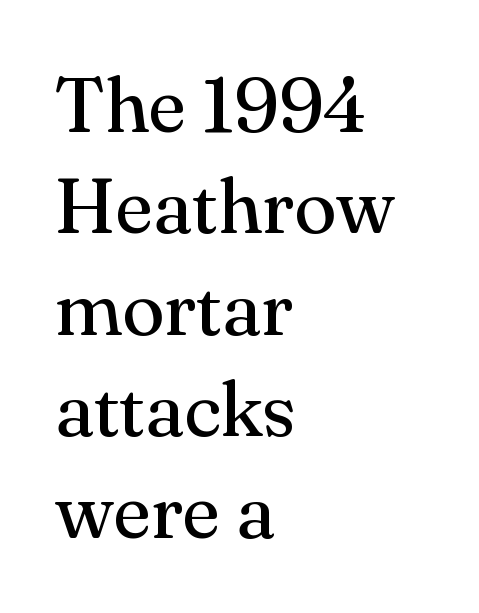
The image shows 78 px regular-weight serif type, upright; set left-aligned, normal line spacing (1.3x), normal letter spacing, not underlined; medium stroke contrast and a small x-height.
